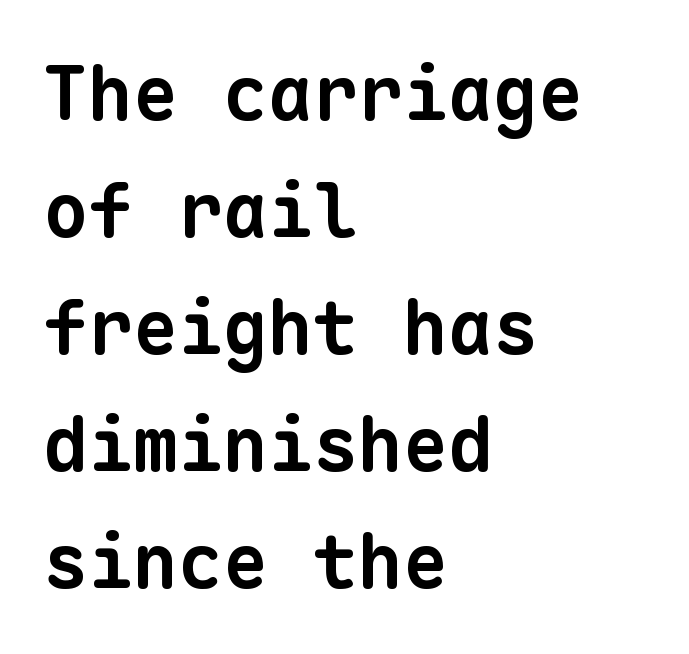
The image shows 75 px bold sans-serif type, monospaced; set left-aligned, normal line spacing (1.56x), normal letter spacing, not underlined; low stroke contrast and a medium x-height.
